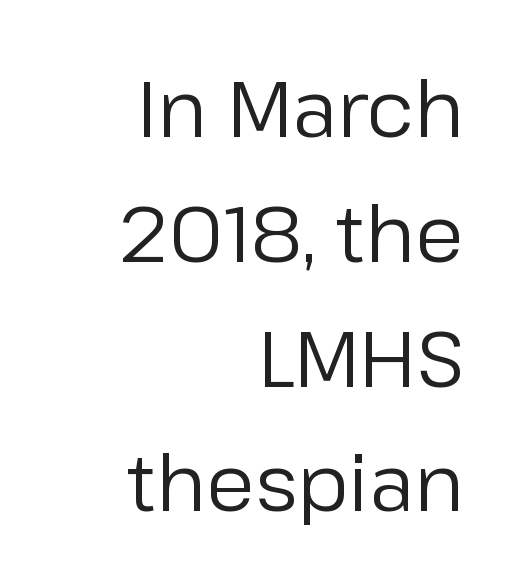
{"serif": "no", "italic": "no", "bold": "no", "weight": "regular", "width": "normal", "stroke_contrast": "low", "x_height": "medium", "monospaced": "no", "underline": "no", "align": "right", "line_spacing": "normal", "line_spacing_ratio": 1.58, "letter_spacing": "normal", "letter_spacing_em": 0.0, "glyph_px": 79}
